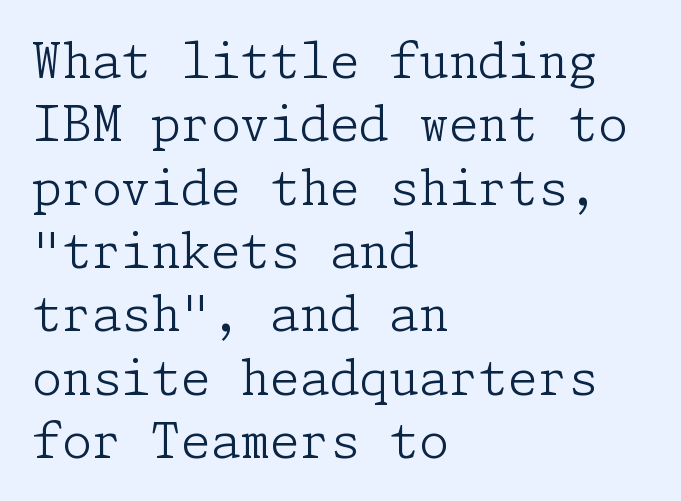
{"serif": "yes", "italic": "no", "bold": "no", "weight": "light", "width": "normal", "stroke_contrast": "low", "x_height": "medium", "underline": "no", "align": "left", "line_spacing": "normal", "line_spacing_ratio": 1.32, "letter_spacing": "normal", "letter_spacing_em": 0.0, "glyph_px": 48}
